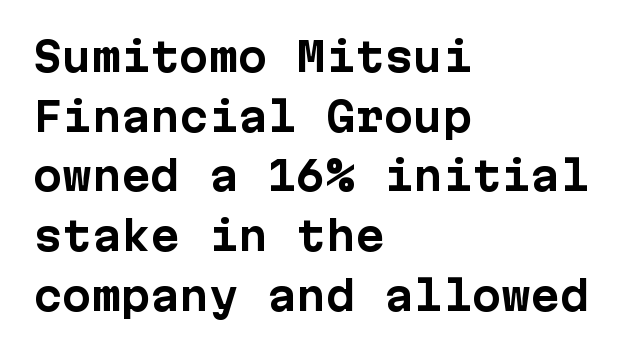
Caption: bold face, heavy strokes. Quick note: not italic, upright. Does the copy run flush right? No — it runs flush left. Compared with typical body copy, the letter spacing here is the same. Leading matches the norm, producing a regular column. Serifs: no, the terminals of the letterforms are clean.
